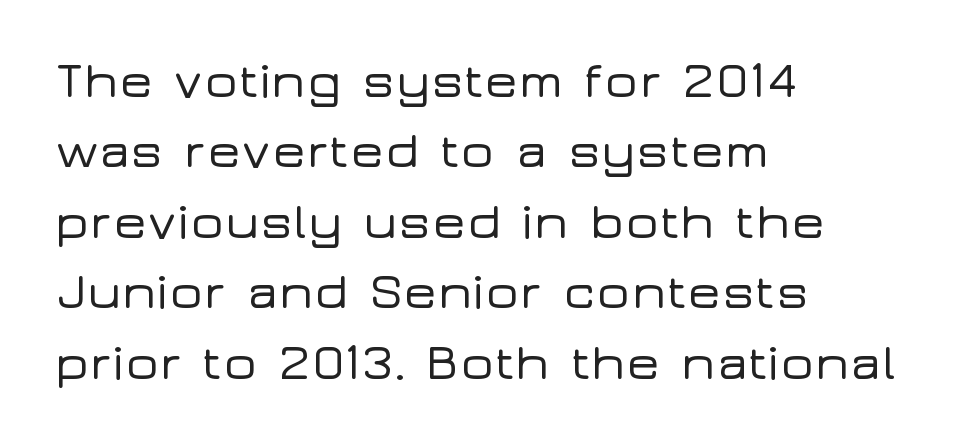
{"serif": "no", "italic": "no", "width": "wide", "stroke_contrast": "low", "x_height": "medium", "monospaced": "no", "underline": "no", "align": "left", "line_spacing": "normal", "line_spacing_ratio": 1.38, "letter_spacing": "normal", "letter_spacing_em": 0.0, "glyph_px": 51}
